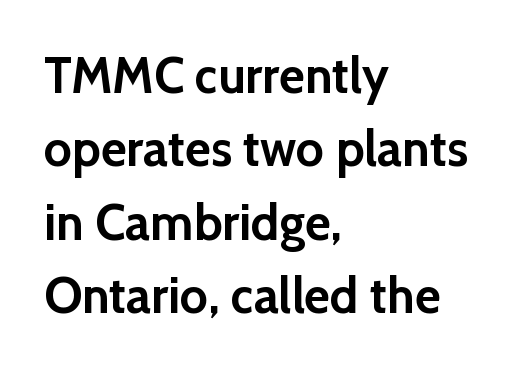
The image shows 50 px semibold sans-serif type, upright; set left-aligned, normal line spacing (1.47x), normal letter spacing, not underlined; a medium x-height.
